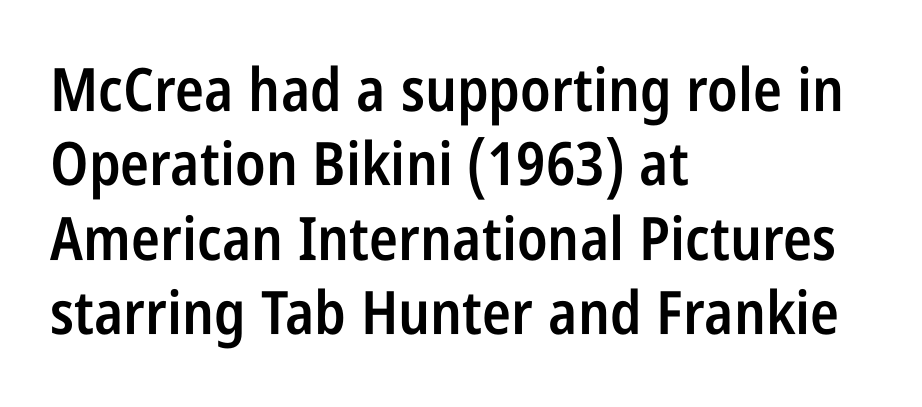
{"serif": "no", "italic": "no", "bold": "semi", "weight": "semibold", "width": "condensed", "stroke_contrast": "low", "x_height": "large", "monospaced": "no", "underline": "no", "align": "left", "line_spacing_ratio": 1.24, "letter_spacing": "normal", "letter_spacing_em": 0.0, "glyph_px": 60}
